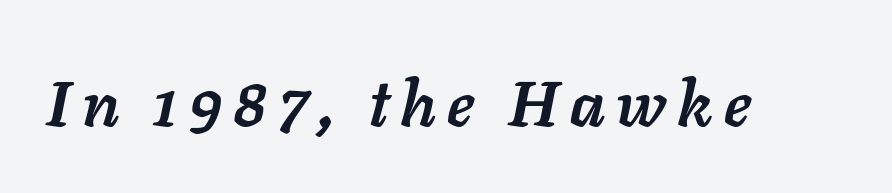
Q: Is the text bold? A: Yes.
Q: Is the text italic (slanted)? A: Yes, it leans right by about 11 degrees.
Q: Is the text underlined? A: No.
Q: Width (condensed, normal, or wide)? A: Normal.
Q: Stroke contrast? A: Low.
Q: x-height? A: Medium.
Q: Monospaced? A: No.
